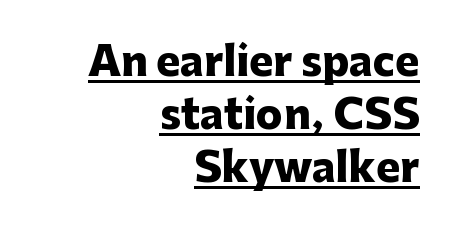
The image shows 40 px heavy sans-serif type, upright; set right-aligned, normal line spacing (1.32x), normal letter spacing, underlined; low stroke contrast and a medium x-height.
